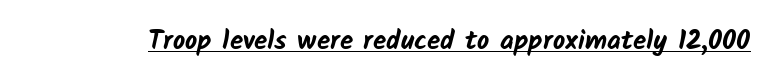
The image shows 27 px bold type; set normal letter spacing, underlined.
